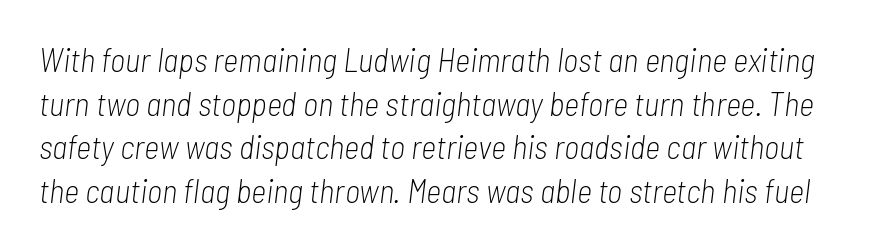
Is the stroke heavy? The answer is a plain regular-or-lighter. Honestly, the letter spacing is just normal — you wouldn't notice it. The baseline area is clear. Horizontal bands of white between lines are of average thickness. Tall strokes in this sample are angled rather than plumb.
